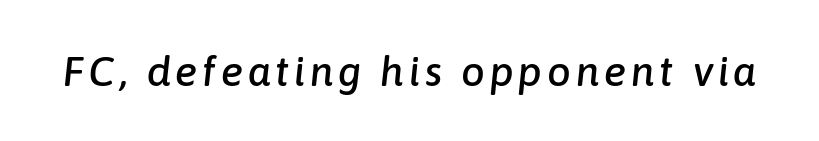
Q: Is the text italic (slanted)? A: Yes, it leans right by about 6 degrees.
Q: Is the text underlined? A: No.
Q: Width (condensed, normal, or wide)? A: Normal.
Q: Stroke contrast? A: Low.
Q: x-height? A: Medium.
Q: Monospaced? A: No.
